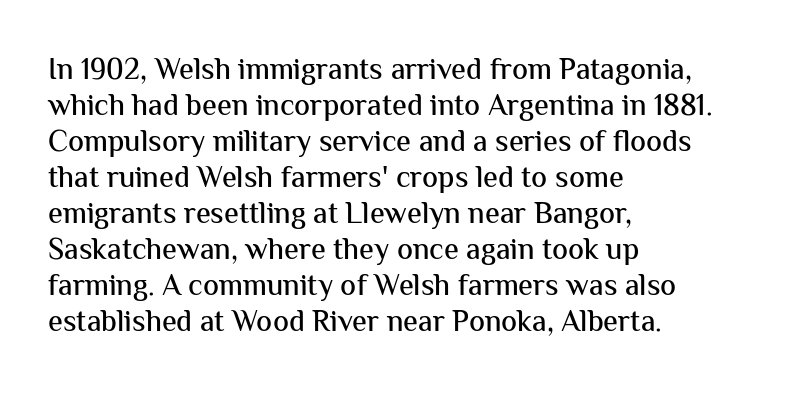
The image shows 30 px sans-serif type, upright; set left-aligned, line spacing 1.2x, normal letter spacing, not underlined; medium stroke contrast and a medium x-height.
